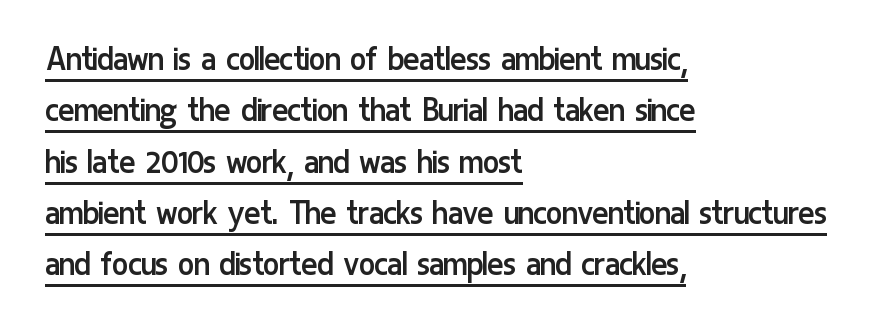
Q: Is the text bold? A: No.
Q: Is the text italic (slanted)? A: No, it is upright.
Q: Is the typeface a serif or a sans-serif typeface? A: Sans-serif.
Q: Is the text underlined? A: Yes.
Q: How is the paragraph aligned? A: Left-aligned.
Q: Is the spacing between letters normal or unusually wide? A: Normal.
Q: Is the spacing between lines tight, normal or loose? A: Normal.
Q: Width (condensed, normal, or wide)? A: Condensed.
Q: Stroke contrast? A: Low.
Q: x-height? A: Medium.
Q: Monospaced? A: No.
